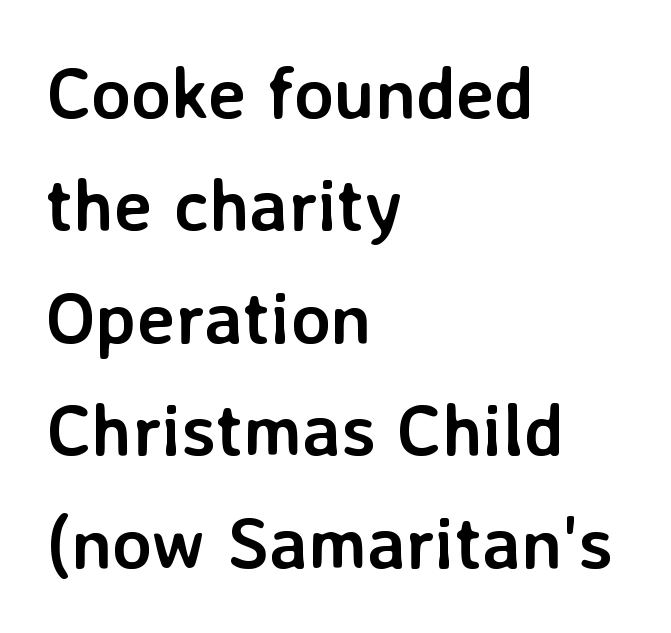
{"serif": "no", "italic": "no", "bold": "yes", "weight": "semibold", "width": "normal", "stroke_contrast": "low", "x_height": "medium", "monospaced": "no", "underline": "no", "align": "left", "line_spacing": "normal", "line_spacing_ratio": 1.54, "letter_spacing": "normal", "letter_spacing_em": 0.0, "glyph_px": 73}
